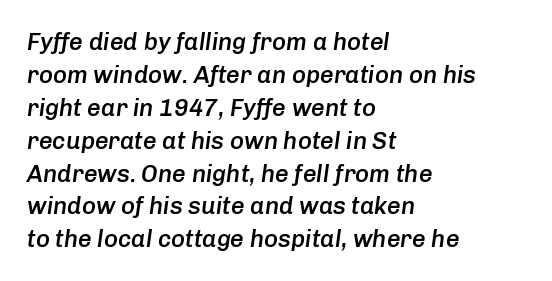
The face used here has a pronounced slope to its letters. Regular leading. As a designer I'd log this as weight 600, semibold. Underline: absent.
